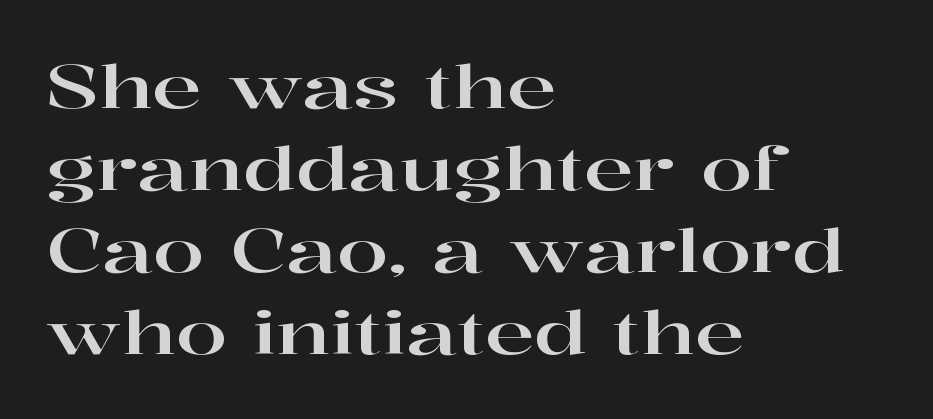
{"serif": "yes", "italic": "no", "width": "wide", "stroke_contrast": "high", "x_height": "medium", "monospaced": "no", "underline": "no", "align": "left", "line_spacing": "normal", "line_spacing_ratio": 1.39, "letter_spacing": "normal", "letter_spacing_em": 0.0, "glyph_px": 59}
